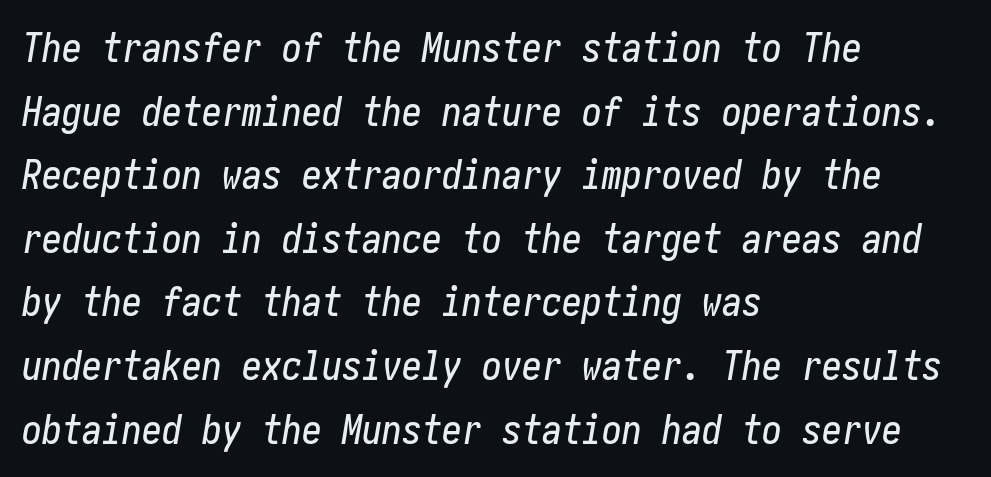
Q: Is the text italic (slanted)? A: Yes, it leans right by about 10 degrees.
Q: Is the text underlined? A: No.
Q: How is the paragraph aligned? A: Left-aligned.
Q: Is the spacing between letters normal or unusually wide? A: Normal.
Q: Is the spacing between lines tight, normal or loose? A: Normal.
Q: Width (condensed, normal, or wide)? A: Condensed.
Q: Stroke contrast? A: Low.
Q: x-height? A: Medium.
